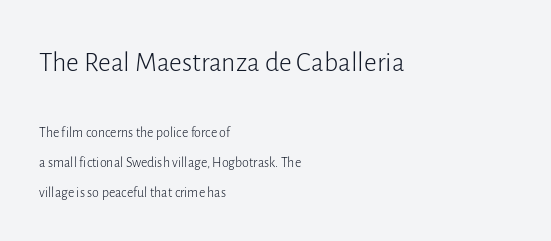
The image shows 28 px light sans-serif type, upright; set left-aligned, loose line spacing (2.13x), normal letter spacing, not underlined; the first (top) block is 2.0x larger; low stroke contrast and a medium x-height.
